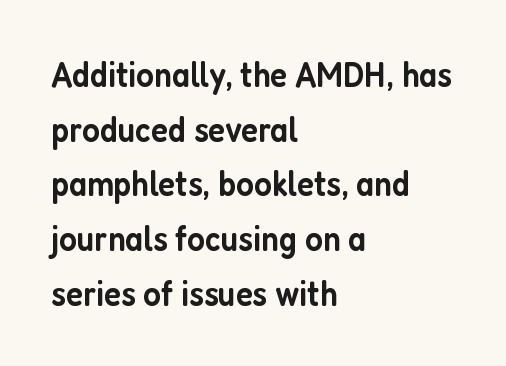
Letter spacing: default. The rendering uses natural spacing where letterforms have individual widths. The block of text has a typical density, with ordinary space between rows. A student would call this left alignment; a typographer would say flush left, rag right.
